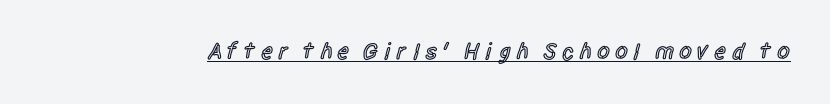
Q: Is the text bold? A: Semi-bold.
Q: Is the text italic (slanted)? A: Yes.
Q: Is the text underlined? A: Yes.
Q: Is the spacing between letters normal or unusually wide? A: Unusually wide.
